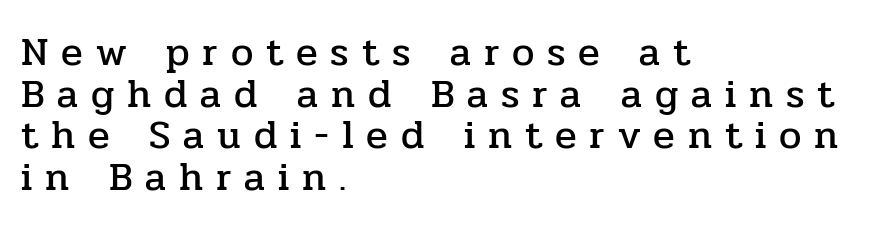
Do the characters align in a grid? No, the font is proportional. The compositor pushed each line to the left boundary. The tracking reads as deliberately expanded to a designer's eye. This is roman type, the default non-slanted kind. How would I describe the line gaps? Narrow and economical.
